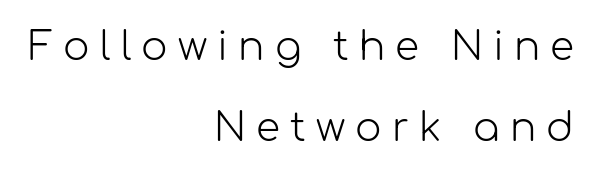
Q: Is the text bold? A: No.
Q: Is the text italic (slanted)? A: No, it is upright.
Q: Is the typeface a serif or a sans-serif typeface? A: Sans-serif.
Q: Is the text underlined? A: No.
Q: How is the paragraph aligned? A: Right-aligned.
Q: Is the spacing between letters normal or unusually wide? A: Unusually wide.
Q: Is the spacing between lines tight, normal or loose? A: Loose.
Q: Width (condensed, normal, or wide)? A: Normal.
Q: Stroke contrast? A: Low.
Q: x-height? A: Medium.
Q: Monospaced? A: No.
